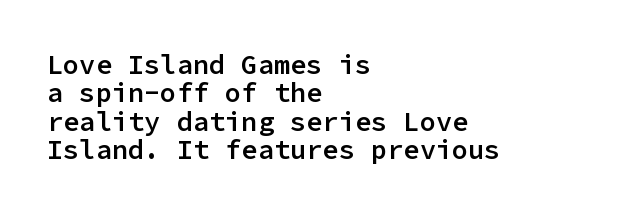
Q: Is the text bold? A: Semi-bold.
Q: Is the text italic (slanted)? A: No, it is upright.
Q: Is the text underlined? A: No.
Q: How is the paragraph aligned? A: Left-aligned.
Q: Is the spacing between letters normal or unusually wide? A: Normal.
Q: Is the spacing between lines tight, normal or loose? A: Tight.
